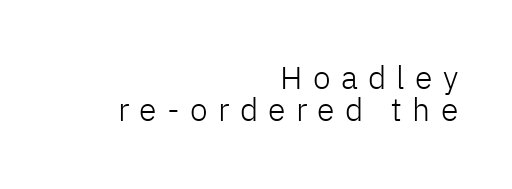
The typesetting does not lean heavy: it is not bold. The passage shown is not underscored anywhere. Vertical strokes here are truly vertical. Proportional: the letters do not fall into vertical columns.
